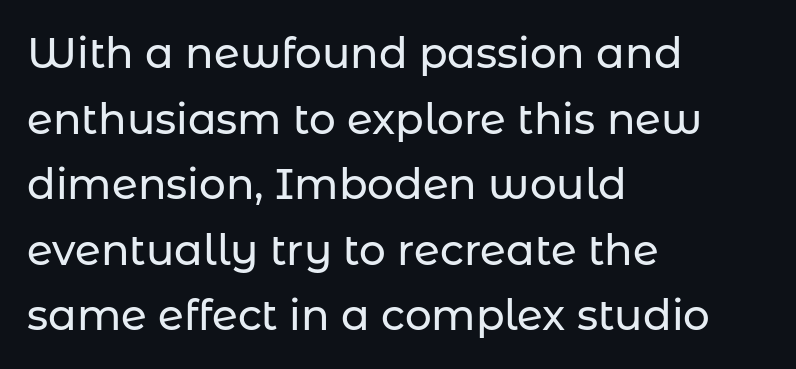
Q: Is the text italic (slanted)? A: No, it is upright.
Q: Is the typeface a serif or a sans-serif typeface? A: Sans-serif.
Q: Is the text underlined? A: No.
Q: How is the paragraph aligned? A: Left-aligned.
Q: Is the spacing between letters normal or unusually wide? A: Normal.
Q: Is the spacing between lines tight, normal or loose? A: Normal.
Q: Width (condensed, normal, or wide)? A: Normal.
Q: Stroke contrast? A: Low.
Q: x-height? A: Medium.
Q: Monospaced? A: No.
